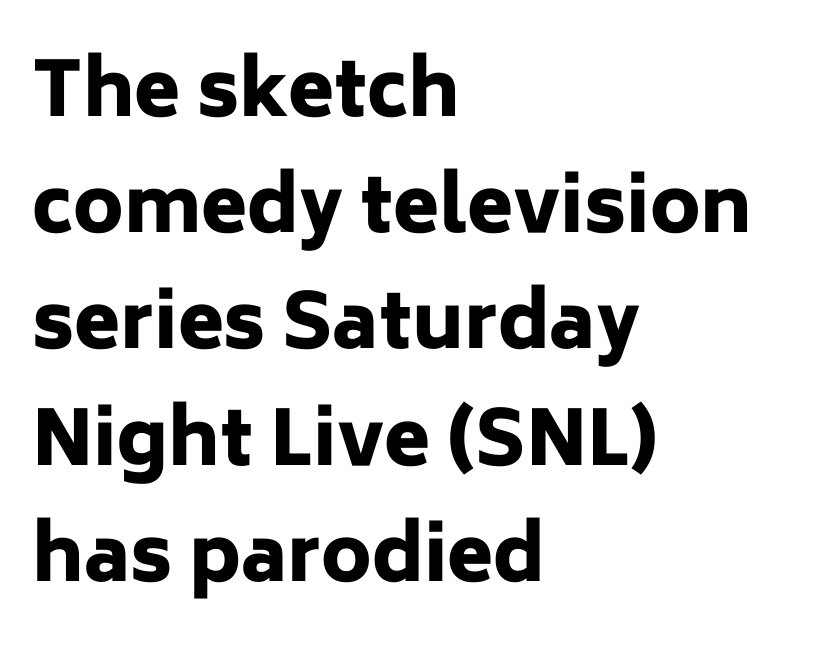
Q: Is the text bold? A: Yes.
Q: Is the text italic (slanted)? A: No, it is upright.
Q: Is the typeface a serif or a sans-serif typeface? A: Sans-serif.
Q: Is the text underlined? A: No.
Q: How is the paragraph aligned? A: Left-aligned.
Q: Is the spacing between letters normal or unusually wide? A: Normal.
Q: Is the spacing between lines tight, normal or loose? A: Normal.
Q: Width (condensed, normal, or wide)? A: Normal.
Q: Stroke contrast? A: Low.
Q: x-height? A: Medium.
Q: Monospaced? A: No.
